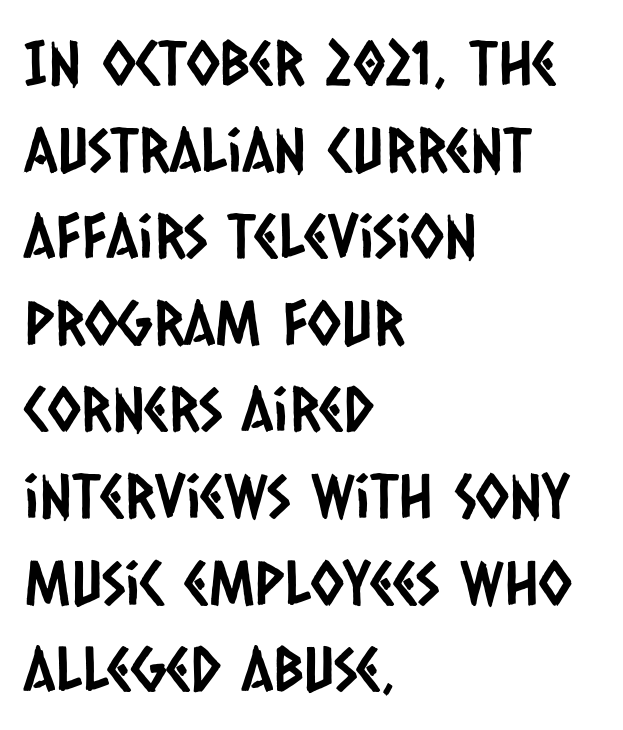
The image shows 61 px condensed sans-serif type; set left-aligned, normal line spacing (1.42x), normal letter spacing, not underlined; low stroke contrast and a large x-height.
